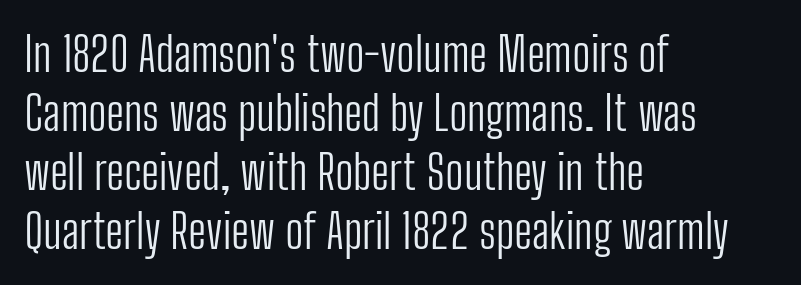
{"serif": "no", "italic": "no", "bold": "no", "weight": "light", "width": "condensed", "stroke_contrast": "low", "x_height": "medium", "monospaced": "no", "underline": "no", "align": "left", "line_spacing_ratio": 1.23, "letter_spacing": "normal", "letter_spacing_em": 0.0, "glyph_px": 48}
